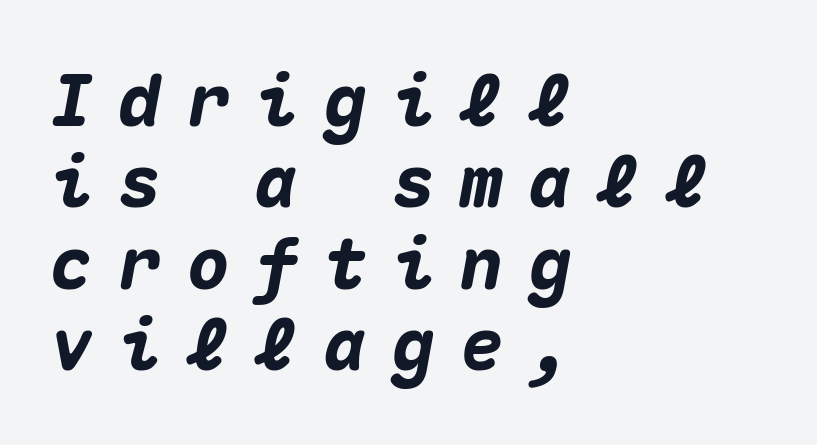
{"italic": "yes", "lean": "right", "slant_degrees": 10, "bold": "yes", "weight": "heavy", "width": "normal", "stroke_contrast": "medium", "x_height": "medium", "monospaced": "yes", "underline": "no", "align": "left", "line_spacing": "tight", "line_spacing_ratio": 1.13, "letter_spacing": "wide", "letter_spacing_em": 0.35, "glyph_px": 72}
